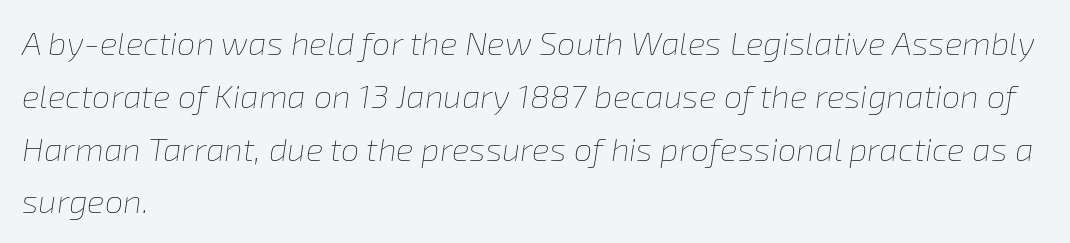
Each new line begins a customary step beneath the previous one. The letters advance in unequal steps, a hallmark of proportional type. Is the letter spacing exaggerated? No — it looks like the ordinary default. Reading down the block, your eye returns to a fixed left position each line. Words float on clear page, feet unadorned. The rendering applies a slant to the glyphs.
